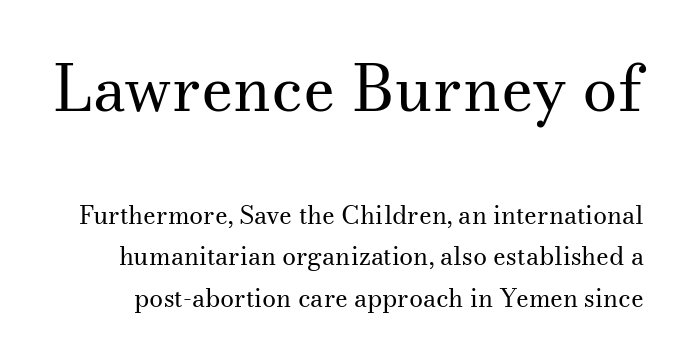
Q: Is the text bold? A: No.
Q: Is the text italic (slanted)? A: No, it is upright.
Q: Is the typeface a serif or a sans-serif typeface? A: Serif.
Q: Is the text underlined? A: No.
Q: Is the spacing between letters normal or unusually wide? A: Normal.
Q: Is the spacing between lines tight, normal or loose? A: Normal.
Q: Which block of text is set in a larger size, the first (top) or the second (bottom)? A: The first (top) one.
Q: Width (condensed, normal, or wide)? A: Normal.
Q: Stroke contrast? A: Medium.
Q: x-height? A: Small.
Q: Monospaced? A: No.
